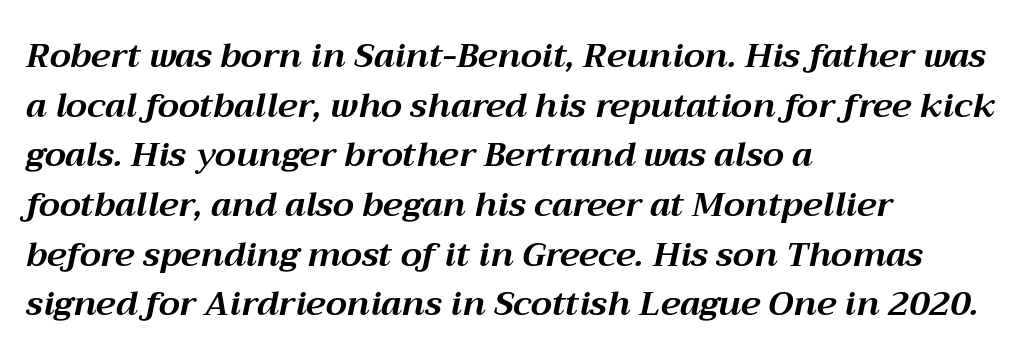
This is heavy type, rendered in bold. Designer's note — italics engaged. The rendering uses a moderate line-height, typical for paragraphs. The tracking reads as untouched default to a designer's eye.
